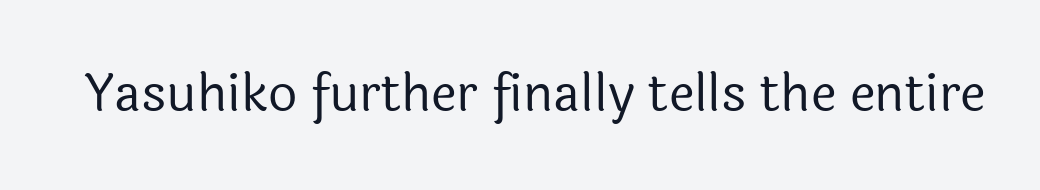
The image shows 51 px regular-weight sans-serif type, upright; set normal letter spacing, not underlined; a medium x-height.
